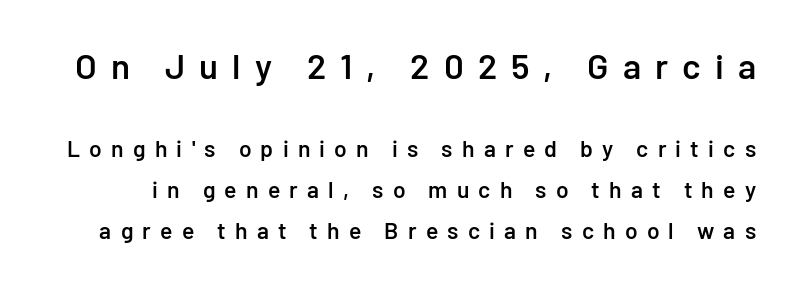
Stroke terminals: plain, sans-serif. Someone cranked the tracking dial way up on this one. The passage shown begins with its larger block and ends with its smaller one. Varying glyph widths throughout — classic text-font behaviour. Does the lettering tilt? It doesn't — this is upright.
